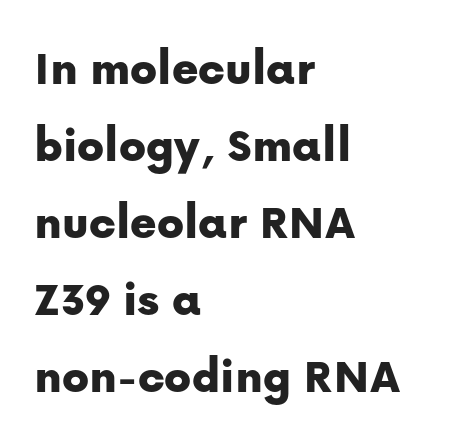
Upright lettering throughout. The rendering uses natural spacing where letterforms have individual widths. Does the copy run flush right? No — it runs flush left. How are the letters spaced? Ordinarily, with no added tracking. The face used here is a sans, in the tradition of grotesques and geometrics.
